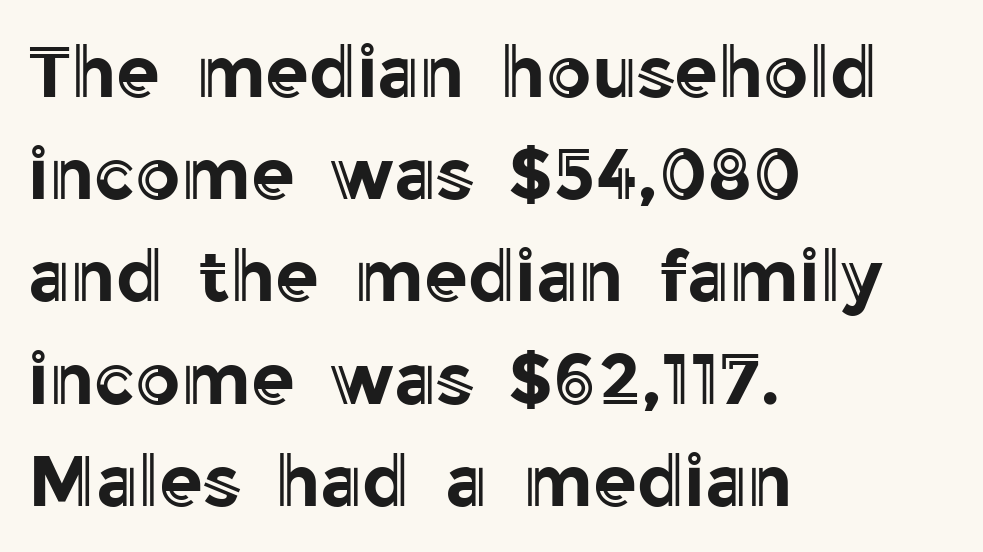
The image shows 71 px text type, upright; set left-aligned, normal line spacing (1.44x), normal letter spacing, not underlined; a medium x-height.
